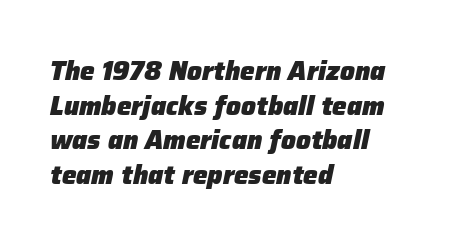
Slant detected: the letters are inclined. Look at the tracking — it's just the regular setting, nothing added. This sample keeps an unexceptional amount of space between lines. On the weight axis this lands at bold, roughly 700. Glance below the letters and you will spot only blank space.
